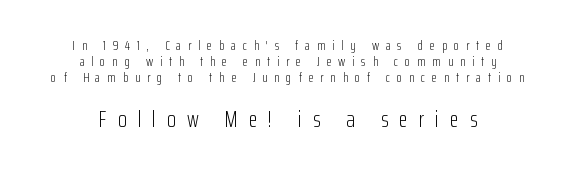
Q: Is the text bold? A: No.
Q: Is the text italic (slanted)? A: No, it is upright.
Q: Is the text underlined? A: No.
Q: How is the paragraph aligned? A: Centered.
Q: Is the spacing between letters normal or unusually wide? A: Unusually wide.
Q: Is the spacing between lines tight, normal or loose? A: Tight.
Q: Which block of text is set in a larger size, the first (top) or the second (bottom)? A: The second (bottom) one.
